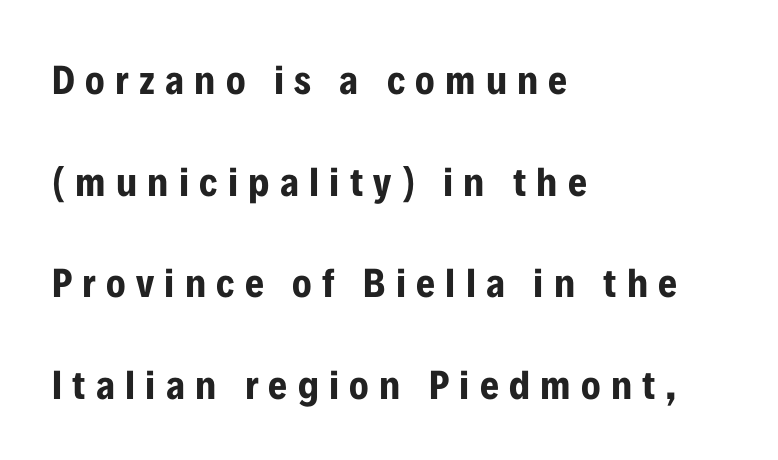
{"serif": "no", "italic": "no", "bold": "yes", "weight": "bold", "width": "condensed", "stroke_contrast": "low", "x_height": "medium", "monospaced": "no", "underline": "no", "align": "left", "line_spacing": "loose", "line_spacing_ratio": 2.48, "letter_spacing": "wide", "letter_spacing_em": 0.25, "glyph_px": 41}
